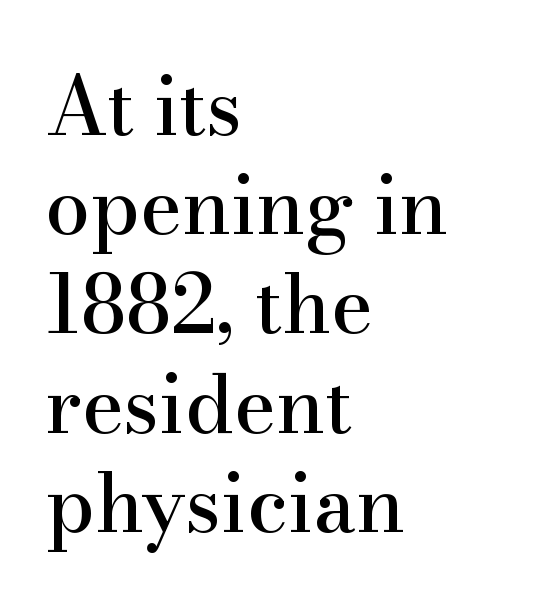
Think of a printed novel: that variable character pitch is what you see here. The face used here is rendered with its standard letterfit. Tall strokes in this sample are plumb rather than angled. The paragraph has a hard left edge and a soft right edge. A typesetter would label this face a serif.
